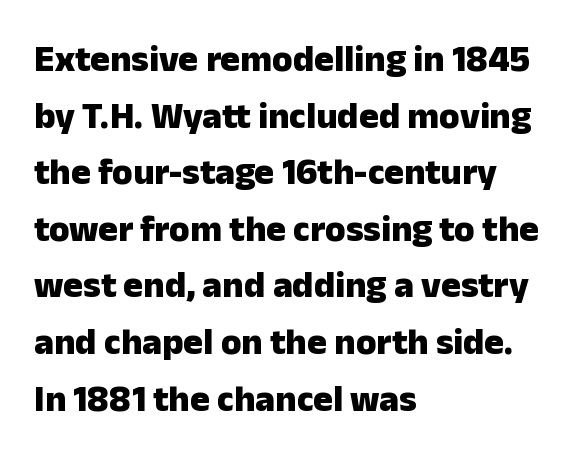
{"serif": "no", "italic": "no", "bold": "yes", "weight": "heavy", "width": "normal", "stroke_contrast": "low", "x_height": "medium", "monospaced": "no", "underline": "no", "align": "left", "line_spacing": "normal", "line_spacing_ratio": 1.53, "letter_spacing": "normal", "letter_spacing_em": 0.0, "glyph_px": 37}
